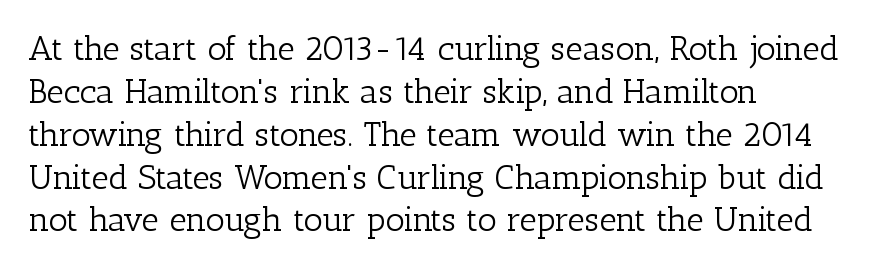
Q: Is the text bold? A: No.
Q: Is the text italic (slanted)? A: No, it is upright.
Q: Is the typeface a serif or a sans-serif typeface? A: Serif.
Q: Is the text underlined? A: No.
Q: How is the paragraph aligned? A: Left-aligned.
Q: Is the spacing between letters normal or unusually wide? A: Normal.
Q: Is the spacing between lines tight, normal or loose? A: Normal.
Q: Width (condensed, normal, or wide)? A: Normal.
Q: Stroke contrast? A: Low.
Q: x-height? A: Medium.
Q: Monospaced? A: No.
